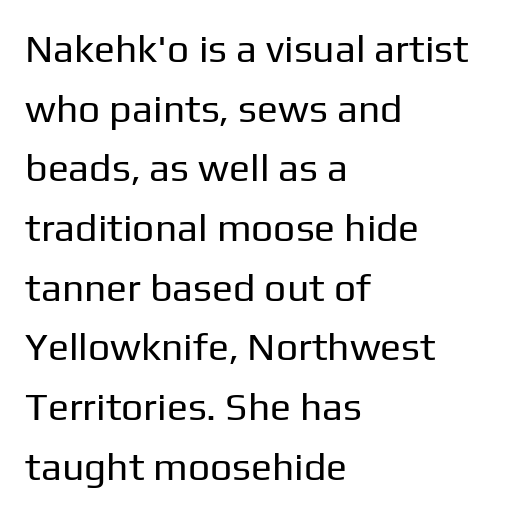
{"serif": "no", "italic": "no", "bold": "no", "weight": "regular", "width": "normal", "stroke_contrast": "low", "x_height": "medium", "monospaced": "no", "underline": "no", "align": "left", "line_spacing": "normal", "line_spacing_ratio": 1.53, "letter_spacing": "normal", "letter_spacing_em": 0.0, "glyph_px": 39}
